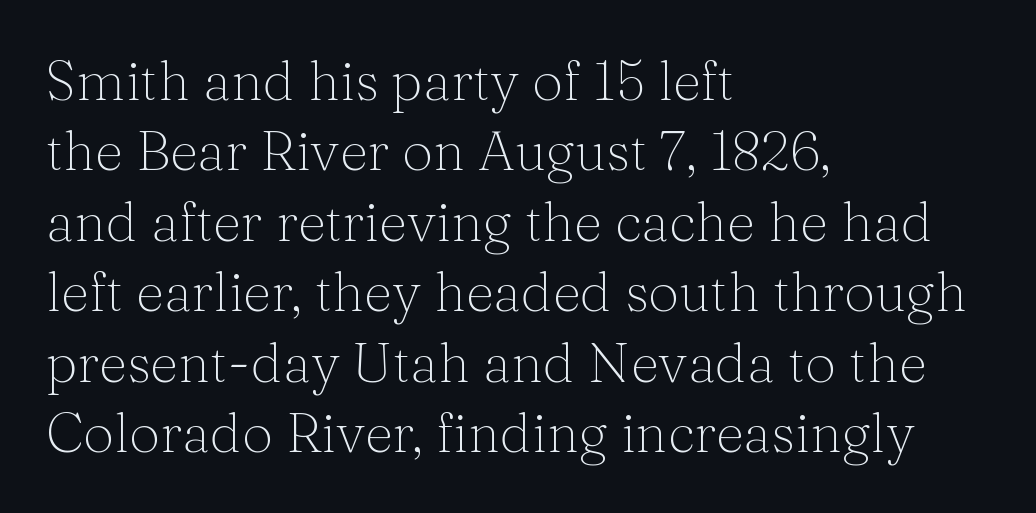
The image shows 55 px light serif type, upright; set left-aligned, normal line spacing (1.28x), normal letter spacing, not underlined; medium stroke contrast and a medium x-height.
